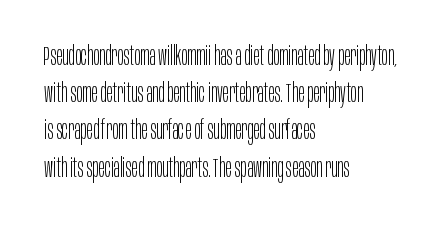
{"italic": "no", "bold": "no", "underline": "no", "align": "left", "line_spacing": "normal", "line_spacing_ratio": 1.43, "letter_spacing": "normal", "letter_spacing_em": 0.0, "glyph_px": 26}
